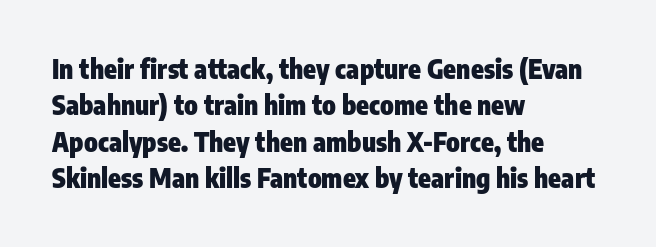
Q: Is the text bold? A: Yes.
Q: Is the text italic (slanted)? A: No, it is upright.
Q: Is the text underlined? A: No.
Q: How is the paragraph aligned? A: Left-aligned.
Q: Is the spacing between letters normal or unusually wide? A: Normal.
Q: Is the spacing between lines tight, normal or loose? A: Normal.
